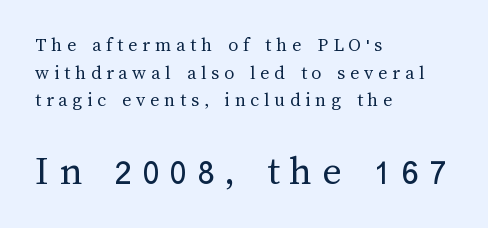
Q: Is the text bold? A: No.
Q: Is the text italic (slanted)? A: No, it is upright.
Q: Is the text underlined? A: No.
Q: How is the paragraph aligned? A: Left-aligned.
Q: Is the spacing between letters normal or unusually wide? A: Unusually wide.
Q: Is the spacing between lines tight, normal or loose? A: Normal.
Q: Which block of text is set in a larger size, the first (top) or the second (bottom)? A: The second (bottom) one.
Q: Width (condensed, normal, or wide)? A: Normal.
Q: Stroke contrast? A: Medium.
Q: x-height? A: Medium.
Q: Monospaced? A: No.
